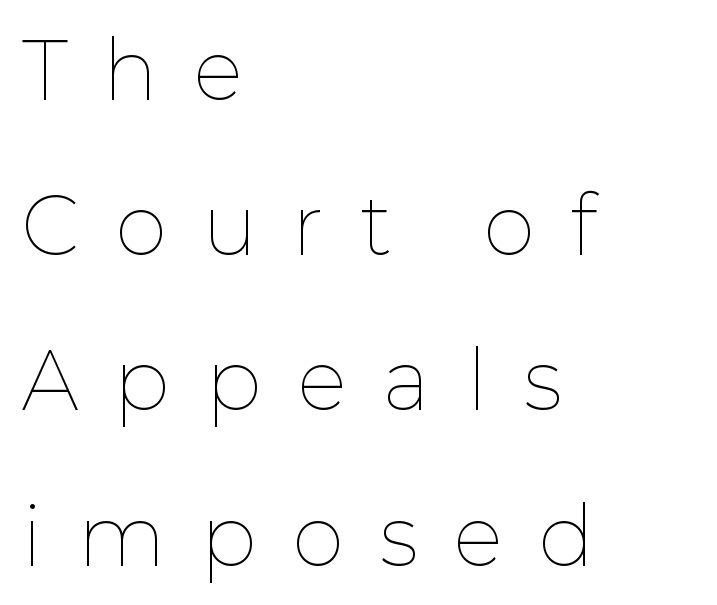
Italic? Not at all — the glyphs are vertical. You could not count columns in this text — the font is proportionally spaced. Summary of weight: not heavy and not bold. The lines are quadded left.
